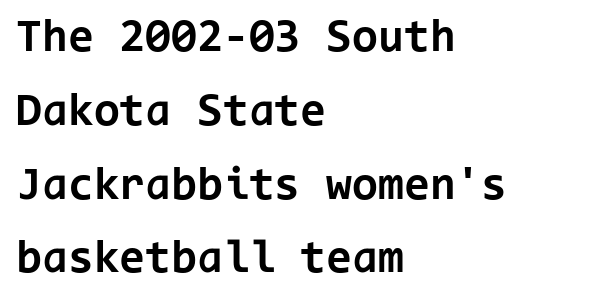
{"serif": "no", "italic": "no", "bold": "yes", "weight": "bold", "width": "normal", "stroke_contrast": "low", "x_height": "medium", "monospaced": "yes", "underline": "no", "align": "left", "line_spacing": "normal", "line_spacing_ratio": 1.57, "letter_spacing": "normal", "letter_spacing_em": 0.0, "glyph_px": 47}
